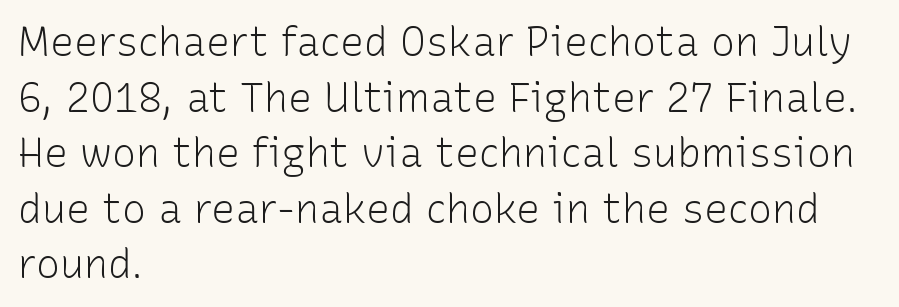
{"serif": "no", "italic": "no", "bold": "no", "weight": "light", "width": "normal", "stroke_contrast": "low", "x_height": "medium", "monospaced": "no", "underline": "no", "align": "left", "line_spacing": "normal", "line_spacing_ratio": 1.39, "letter_spacing": "normal", "letter_spacing_em": 0.0, "glyph_px": 40}
